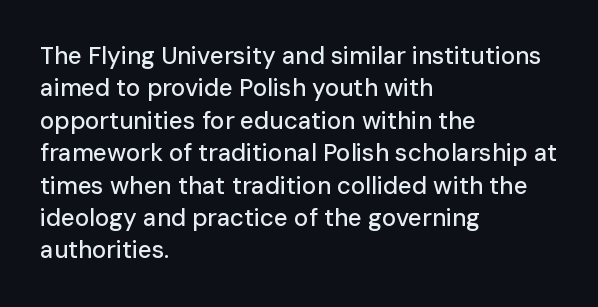
The image shows 24 px text type, upright; set left-aligned, normal line spacing (1.35x), normal letter spacing, not underlined.
